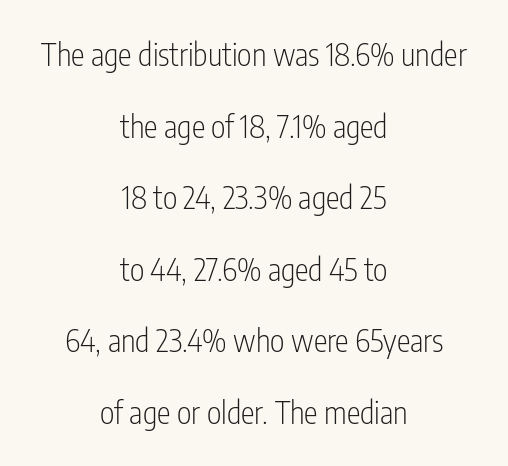
Varying glyph widths throughout — classic text-font behaviour. Serif or sans? Sans — the stroke terminals are bare. No extra ink here — the face is not bold. In terms of leading, this rendering errs on the spacious side. Check under the words: just untouched page. No extra tracking has been applied to these lines.
